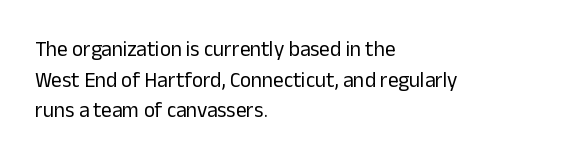
{"italic": "no", "bold": "no", "underline": "no", "align": "left", "line_spacing": "normal", "line_spacing_ratio": 1.46, "letter_spacing": "normal", "letter_spacing_em": 0.0, "glyph_px": 21}
